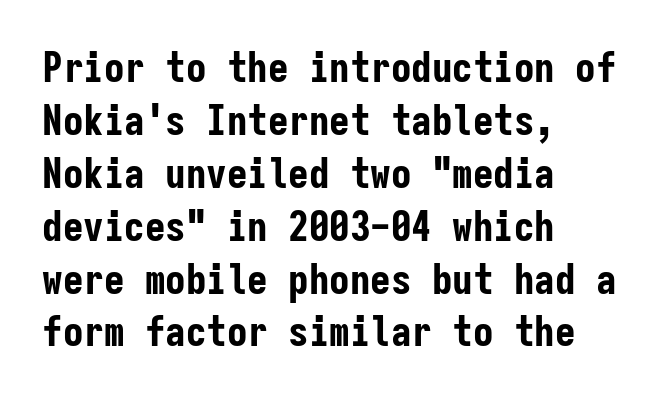
Q: Is the text bold? A: Yes.
Q: Is the text italic (slanted)? A: No, it is upright.
Q: Is the typeface a serif or a sans-serif typeface? A: Sans-serif.
Q: Is the text underlined? A: No.
Q: How is the paragraph aligned? A: Left-aligned.
Q: Is the spacing between letters normal or unusually wide? A: Normal.
Q: Is the spacing between lines tight, normal or loose? A: Normal.
Q: Width (condensed, normal, or wide)? A: Condensed.
Q: Stroke contrast? A: Low.
Q: x-height? A: Medium.
Q: Monospaced? A: Yes.
